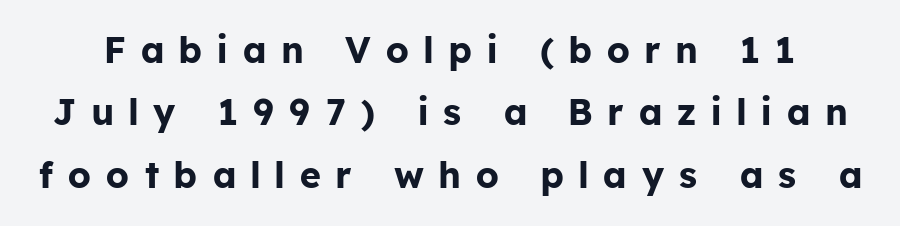
{"serif": "no", "italic": "no", "bold": "yes", "weight": "bold", "width": "normal", "stroke_contrast": "low", "x_height": "medium", "monospaced": "no", "underline": "no", "line_spacing_ratio": 1.73, "letter_spacing": "wide", "letter_spacing_em": 0.43, "glyph_px": 36}
